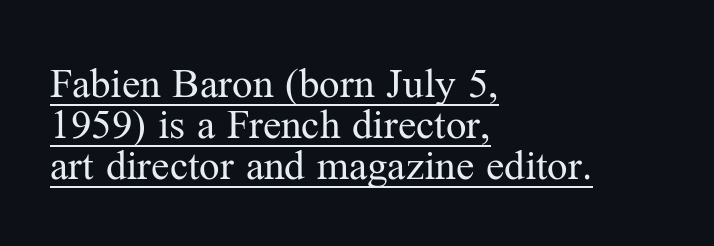
Here the designer chose a conventional face with non-uniform glyph widths. Counters stay open thanks to moderate or lighter strokes. The rendering uses the underline text-decoration. Posture: upright roman. The ragged edge is on the right, which tells us the setting is flush left.
